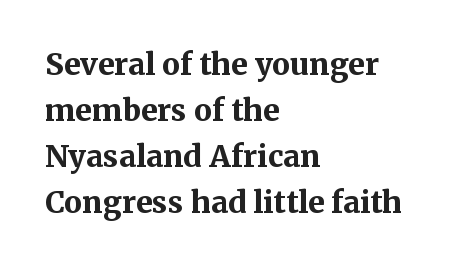
Q: Is the text bold? A: Yes.
Q: Is the text italic (slanted)? A: No, it is upright.
Q: Is the typeface a serif or a sans-serif typeface? A: Serif.
Q: Is the text underlined? A: No.
Q: How is the paragraph aligned? A: Left-aligned.
Q: Is the spacing between letters normal or unusually wide? A: Normal.
Q: Is the spacing between lines tight, normal or loose? A: Normal.
Q: Width (condensed, normal, or wide)? A: Normal.
Q: Stroke contrast? A: Medium.
Q: x-height? A: Medium.
Q: Monospaced? A: No.
